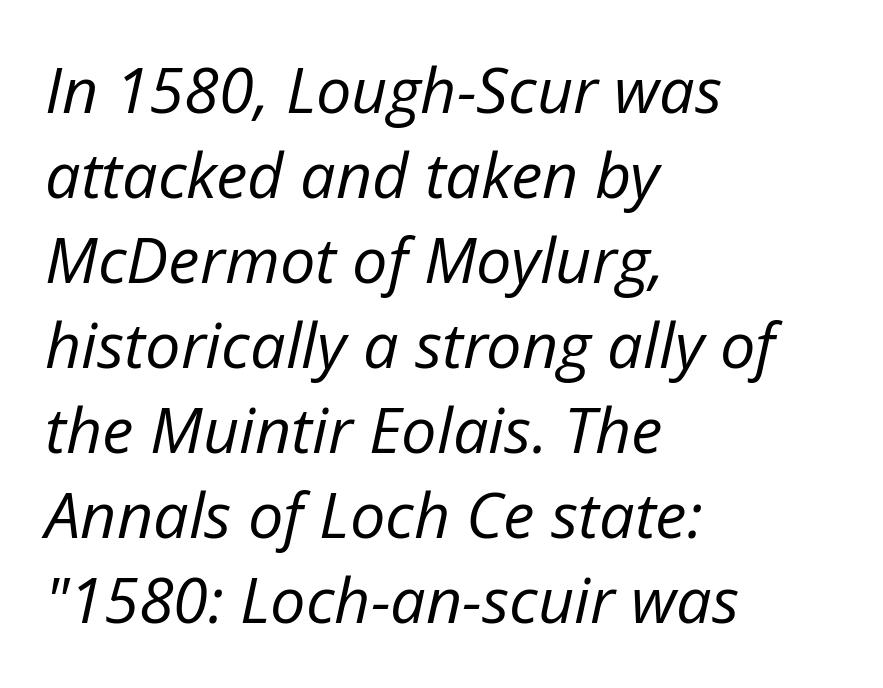
{"italic": "yes", "lean": "right", "slant_degrees": 12, "bold": "no", "weight": "regular", "width": "normal", "stroke_contrast": "low", "x_height": "medium", "monospaced": "no", "underline": "no", "align": "left", "line_spacing": "normal", "line_spacing_ratio": 1.35, "letter_spacing": "normal", "letter_spacing_em": 0.0, "glyph_px": 63}
